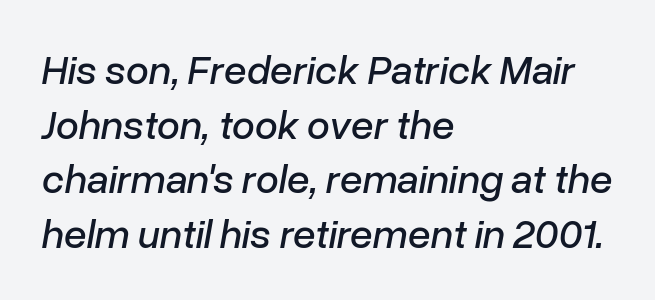
Designer's note — italics engaged. The letterforms sit shoulder to shoulder at normal distance. Proportional: the letters do not fall into vertical columns. One glance says typical: line gaps are just what's usual.
